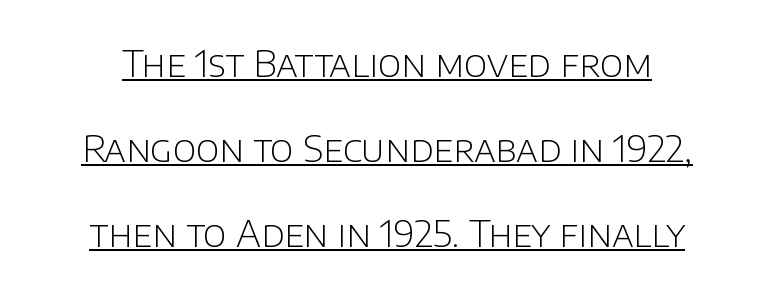
The specimen includes a rule beneath the text block's lines. Spacing verdict: proportional, widths tailored to each character. This is the regular roman posture of the typeface. How are the letters spaced? Ordinarily, with no added tracking. These glyphs show unthickened strokes, regular width or finer.
